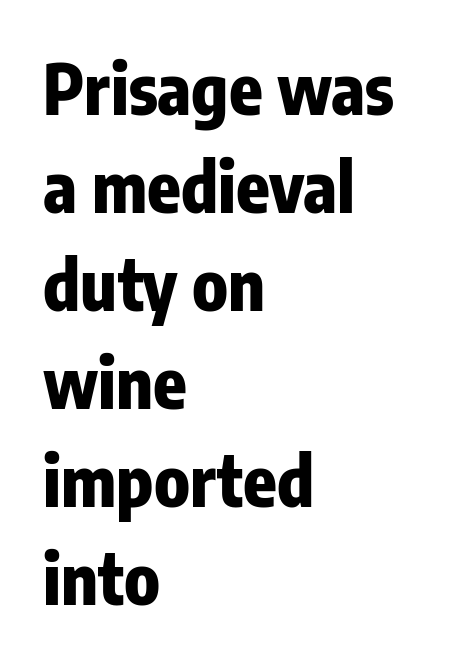
{"serif": "no", "italic": "no", "bold": "yes", "weight": "heavy", "width": "condensed", "stroke_contrast": "low", "x_height": "medium", "monospaced": "no", "underline": "no", "align": "left", "line_spacing": "normal", "line_spacing_ratio": 1.42, "letter_spacing": "normal", "letter_spacing_em": 0.0, "glyph_px": 69}
